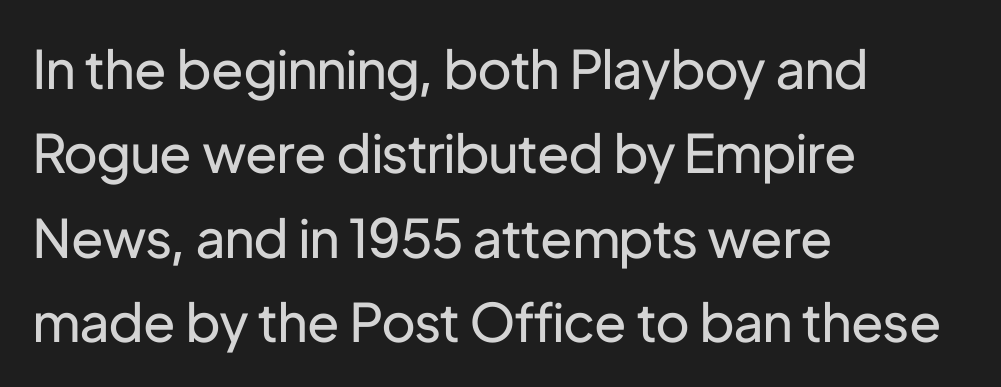
Q: Is the text bold? A: No.
Q: Is the text italic (slanted)? A: No, it is upright.
Q: Is the typeface a serif or a sans-serif typeface? A: Sans-serif.
Q: Is the text underlined? A: No.
Q: How is the paragraph aligned? A: Left-aligned.
Q: Is the spacing between letters normal or unusually wide? A: Normal.
Q: Is the spacing between lines tight, normal or loose? A: Normal.
Q: Width (condensed, normal, or wide)? A: Normal.
Q: Stroke contrast? A: Low.
Q: x-height? A: Medium.
Q: Monospaced? A: No.
